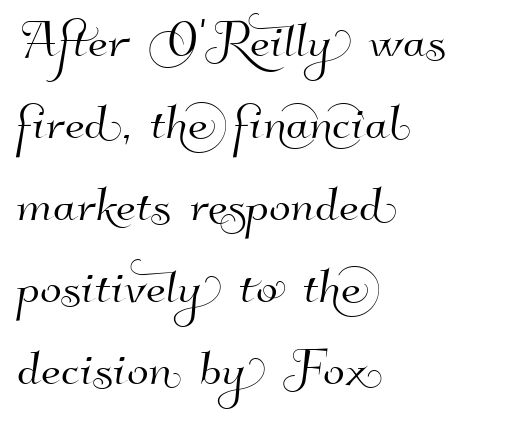
{"serif": "no", "width": "normal", "stroke_contrast": "high", "x_height": "small", "monospaced": "no", "underline": "no", "align": "left", "line_spacing": "normal", "line_spacing_ratio": 1.28, "letter_spacing": "normal", "letter_spacing_em": 0.0, "glyph_px": 64}
